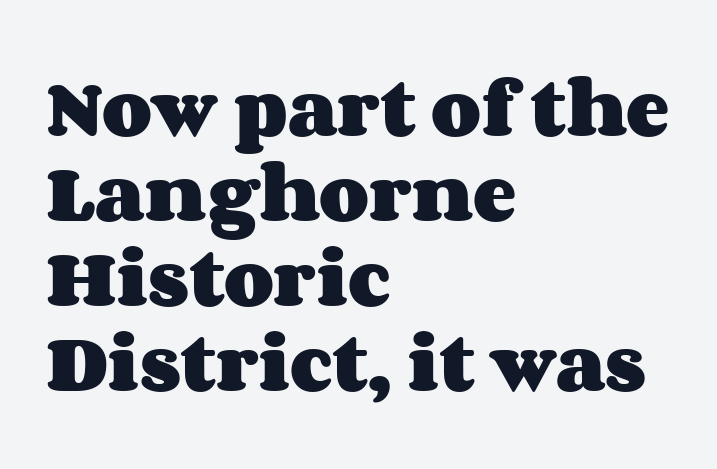
The image shows 65 px heavy, wide type, upright; set left-aligned, normal line spacing (1.31x), normal letter spacing, not underlined; medium stroke contrast and a large x-height.
